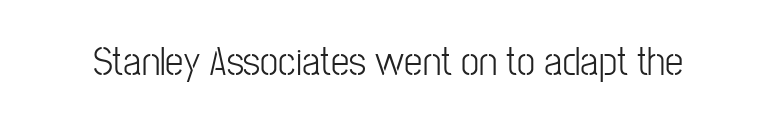
The image shows 41 px condensed sans-serif type, upright; set normal letter spacing, not underlined; low stroke contrast and a medium x-height.
